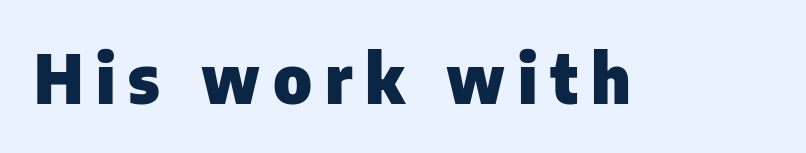
Q: Is the text bold? A: Yes.
Q: Is the text italic (slanted)? A: No, it is upright.
Q: Is the typeface a serif or a sans-serif typeface? A: Sans-serif.
Q: Is the text underlined? A: No.
Q: Width (condensed, normal, or wide)? A: Normal.
Q: Stroke contrast? A: Low.
Q: x-height? A: Medium.
Q: Monospaced? A: No.
